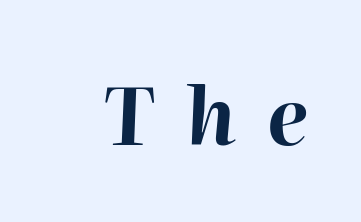
The axis of the letterforms is tilted away from vertical. The letterforms stand isolated, each surrounded by extra space. Plenty of ink on the page — the face is bold. Proportional: the letters do not fall into vertical columns.
